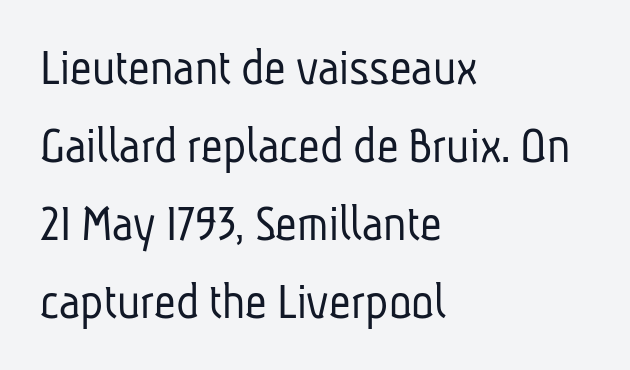
The image shows 53 px light, condensed sans-serif type; set left-aligned, normal line spacing (1.47x), normal letter spacing, not underlined; low stroke contrast and a medium x-height.
